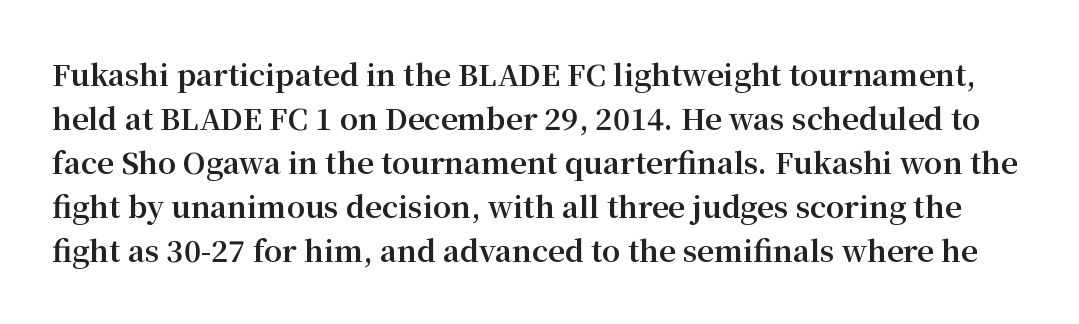
The image shows 29 px bold serif type, upright; set normal line spacing (1.52x), normal letter spacing, not underlined; medium stroke contrast and a medium x-height.
